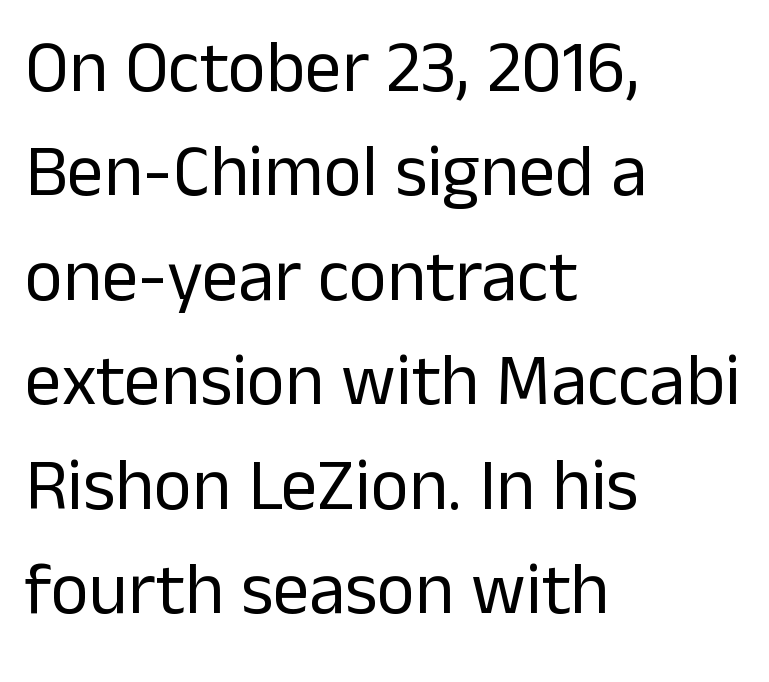
{"serif": "no", "italic": "no", "bold": "no", "weight": "regular", "width": "normal", "stroke_contrast": "low", "x_height": "medium", "monospaced": "no", "underline": "no", "align": "left", "line_spacing": "normal", "line_spacing_ratio": 1.43, "letter_spacing": "normal", "letter_spacing_em": 0.0, "glyph_px": 73}
